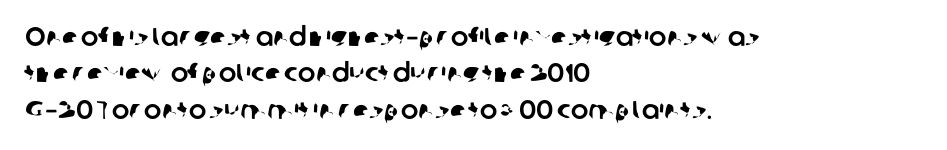
{"underline": "no", "align": "left", "line_spacing": "normal", "line_spacing_ratio": 1.4, "letter_spacing": "normal", "letter_spacing_em": 0.0, "glyph_px": 26}
